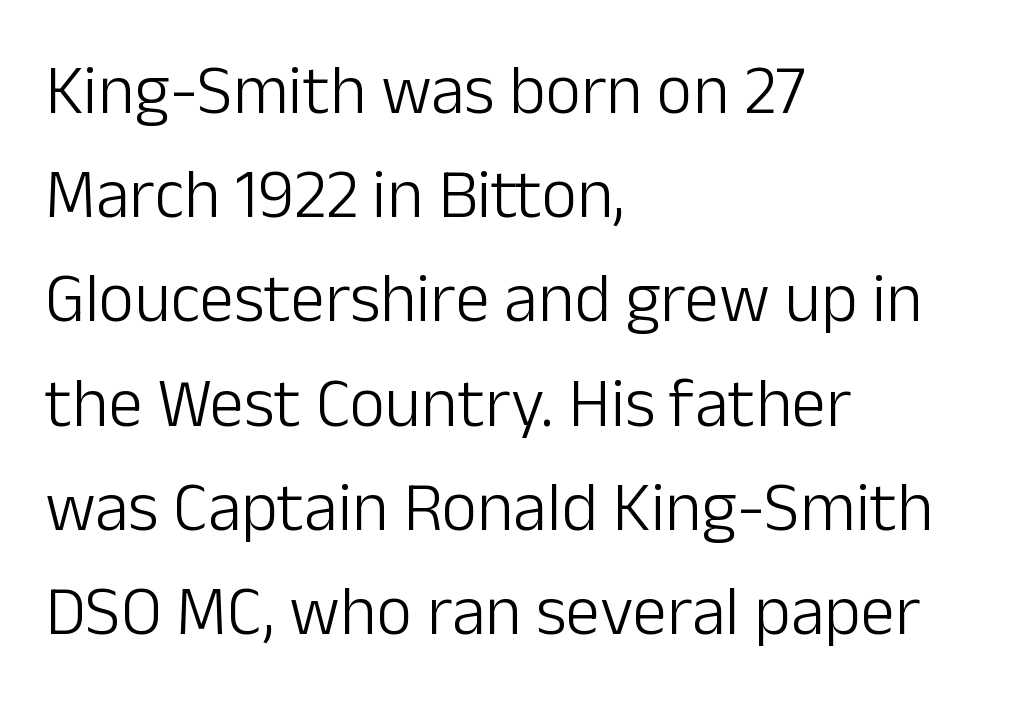
Q: Is the text bold? A: No.
Q: Is the text italic (slanted)? A: No, it is upright.
Q: Is the typeface a serif or a sans-serif typeface? A: Sans-serif.
Q: Is the text underlined? A: No.
Q: How is the paragraph aligned? A: Left-aligned.
Q: Is the spacing between letters normal or unusually wide? A: Normal.
Q: Is the spacing between lines tight, normal or loose? A: Normal.
Q: Width (condensed, normal, or wide)? A: Normal.
Q: Stroke contrast? A: Low.
Q: x-height? A: Medium.
Q: Monospaced? A: No.
